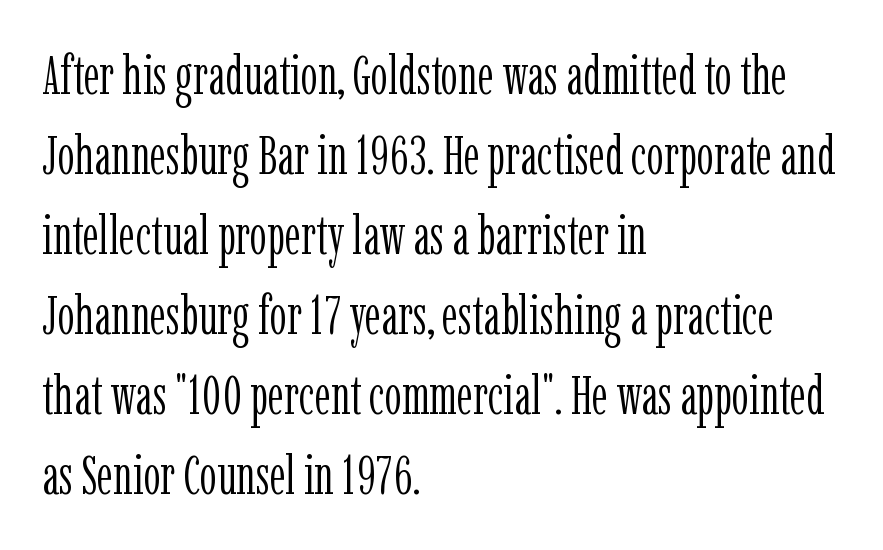
Small tapered or slab feet sit at the stroke ends, so this counts as serif. Default kerning and tracking; the words read as compact shapes. The gap between lines stays unmarked. The letters advance in unequal steps, a hallmark of proportional type. This sample uses an upright cut, with every glyph sitting square on the baseline. The lines are quadded left.
